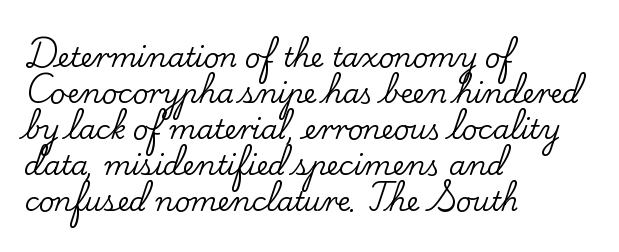
{"underline": "no", "align": "left", "line_spacing": "normal", "line_spacing_ratio": 1.33, "letter_spacing": "normal", "letter_spacing_em": 0.0, "glyph_px": 27}
